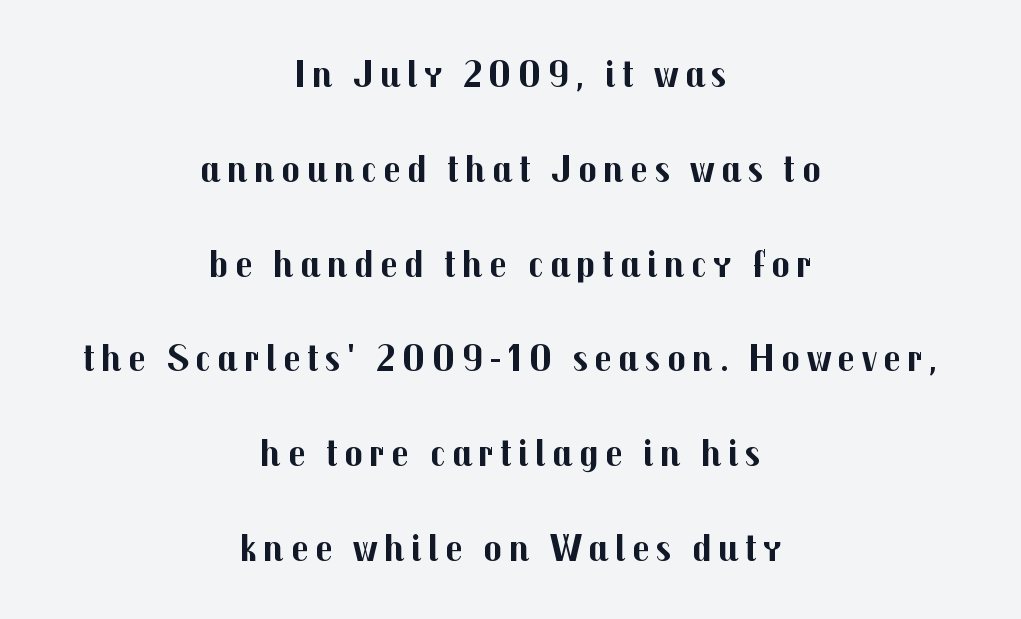
Vertical spacing — loose. Look at the bottom of the vertical strokes: they stop flat, with no serifs. Descenders are the only things crossing below the line. The letters stand straight up with perfectly vertical stems.
